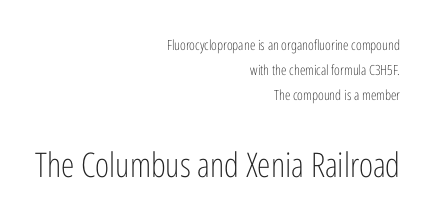
How are the letters spaced? Ordinarily, with no added tracking. Typeset ragged left — the right edge is the straight one. Varying glyph widths throughout — classic text-font behaviour. Look at the bottom of the vertical strokes: they stop flat, with no serifs. You get the small type first, then a jump to larger type.
